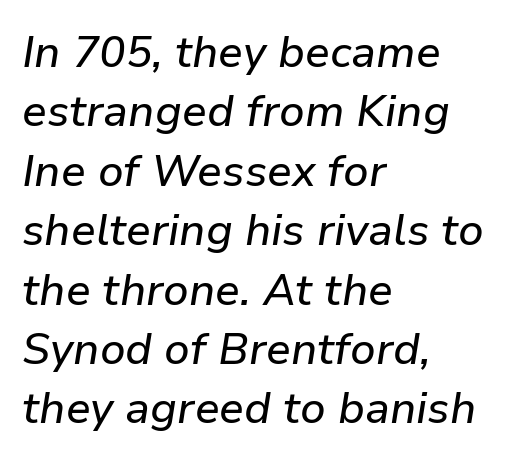
Q: Is the text italic (slanted)? A: Yes, it leans right by about 9 degrees.
Q: Is the text underlined? A: No.
Q: How is the paragraph aligned? A: Left-aligned.
Q: Is the spacing between letters normal or unusually wide? A: Normal.
Q: Is the spacing between lines tight, normal or loose? A: Normal.
Q: Width (condensed, normal, or wide)? A: Normal.
Q: Stroke contrast? A: Low.
Q: x-height? A: Medium.
Q: Monospaced? A: No.
